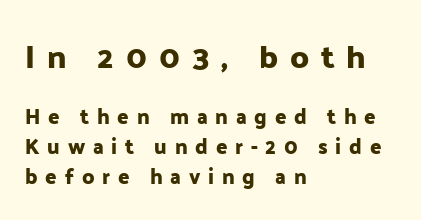
Q: Is the text italic (slanted)? A: No, it is upright.
Q: Is the typeface a serif or a sans-serif typeface? A: Sans-serif.
Q: Is the text underlined? A: No.
Q: How is the paragraph aligned? A: Left-aligned.
Q: Is the spacing between letters normal or unusually wide? A: Unusually wide.
Q: Is the spacing between lines tight, normal or loose? A: Normal.
Q: Which block of text is set in a larger size, the first (top) or the second (bottom)? A: The first (top) one.
Q: Width (condensed, normal, or wide)? A: Normal.
Q: Stroke contrast? A: Low.
Q: x-height? A: Medium.
Q: Monospaced? A: No.
